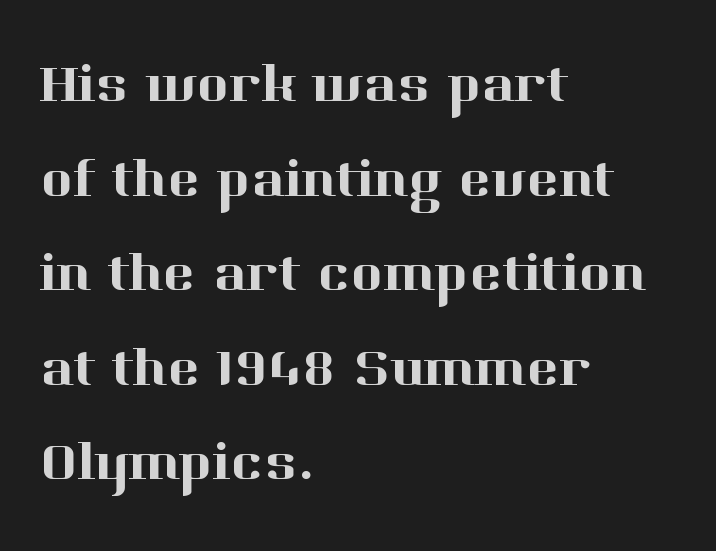
Q: Is the text italic (slanted)? A: No, it is upright.
Q: Is the typeface a serif or a sans-serif typeface? A: Serif.
Q: Is the text underlined? A: No.
Q: How is the paragraph aligned? A: Left-aligned.
Q: Is the spacing between letters normal or unusually wide? A: Normal.
Q: Width (condensed, normal, or wide)? A: Normal.
Q: Stroke contrast? A: High.
Q: x-height? A: Medium.
Q: Monospaced? A: No.
